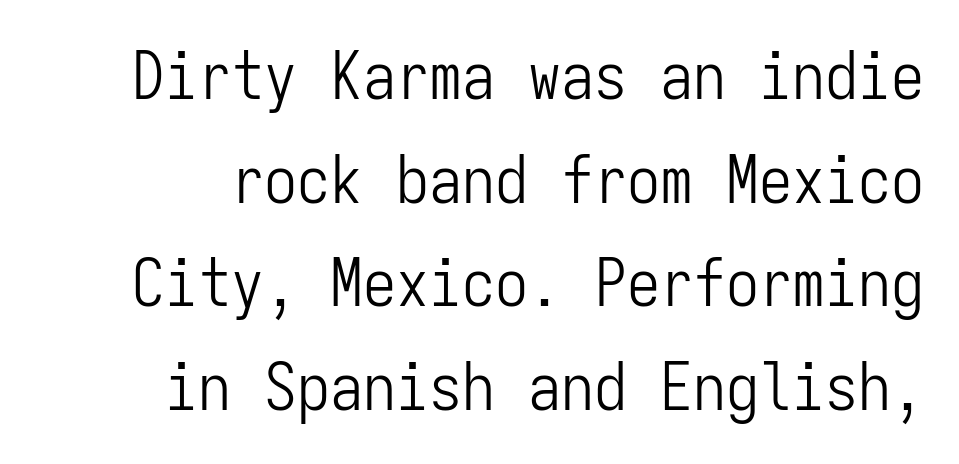
{"serif": "no", "italic": "no", "bold": "no", "weight": "light", "width": "condensed", "stroke_contrast": "low", "x_height": "medium", "monospaced": "yes", "underline": "no", "line_spacing": "normal", "line_spacing_ratio": 1.57, "letter_spacing": "normal", "letter_spacing_em": 0.0, "glyph_px": 66}
